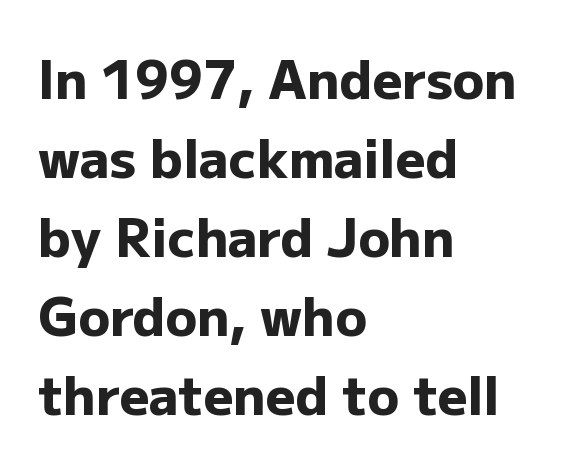
The image shows 52 px heavy sans-serif type, upright; set left-aligned, normal line spacing (1.52x), normal letter spacing, not underlined; low stroke contrast and a medium x-height.
